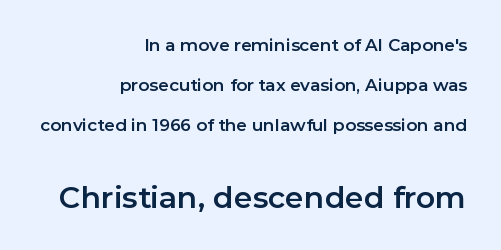
{"serif": "no", "italic": "no", "width": "normal", "stroke_contrast": "low", "x_height": "medium", "monospaced": "no", "underline": "no", "align": "right", "line_spacing": "loose", "line_spacing_ratio": 2.35, "letter_spacing": "normal", "letter_spacing_em": 0.0, "larger_block": "second", "size_ratio": 1.76, "glyph_px": 30}
